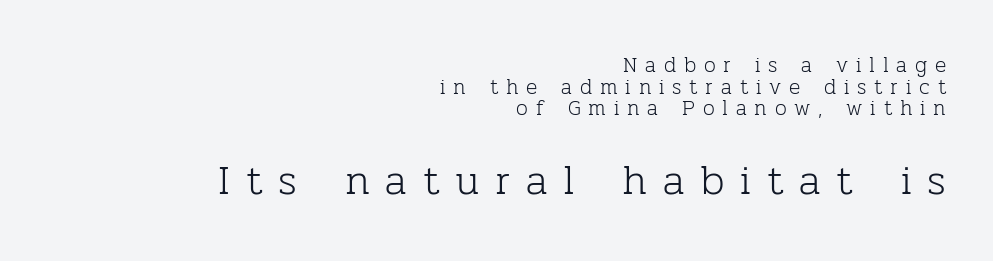
{"serif": "yes", "italic": "no", "bold": "no", "weight": "light", "width": "normal", "stroke_contrast": "low", "x_height": "medium", "monospaced": "no", "underline": "no", "align": "right", "line_spacing": "tight", "line_spacing_ratio": 1.03, "letter_spacing": "wide", "letter_spacing_em": 0.37, "larger_block": "second", "size_ratio": 2.0, "glyph_px": 42}
